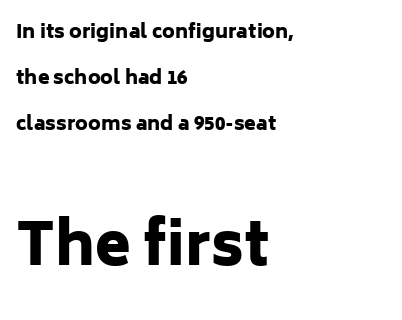
Standard letterfit; no display-style spreading of the glyphs. This sample trades compactness for vertical openness between lines. Letters rest on an invisible, unmarked baseline. Heavy-handed strokes throughout: this text is bold. Spacing verdict: proportional, widths tailored to each character. Posture: straight, roman, zero tilt.
